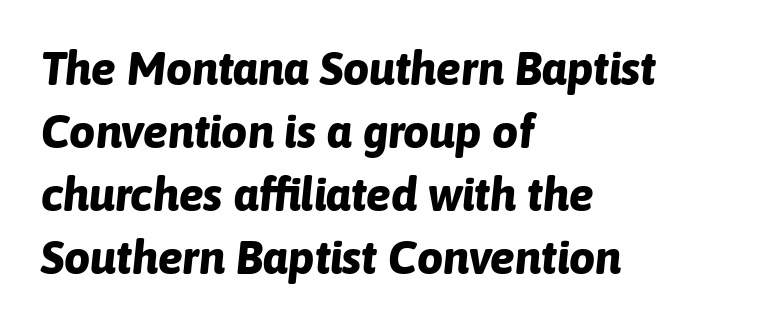
Q: Is the text bold? A: Yes.
Q: Is the text italic (slanted)? A: Yes, it leans right by about 6 degrees.
Q: Is the text underlined? A: No.
Q: How is the paragraph aligned? A: Left-aligned.
Q: Is the spacing between letters normal or unusually wide? A: Normal.
Q: Is the spacing between lines tight, normal or loose? A: Normal.
Q: Width (condensed, normal, or wide)? A: Normal.
Q: Stroke contrast? A: Low.
Q: x-height? A: Medium.
Q: Monospaced? A: No.
